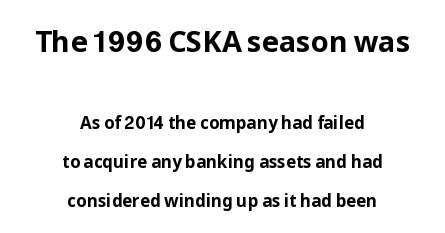
The image shows 29 px bold sans-serif type, upright; set centered, loose line spacing (2.28x), normal letter spacing, not underlined; the first (top) block is 1.71x larger; low stroke contrast and a medium x-height.
